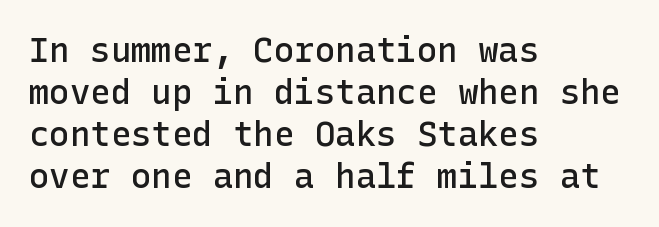
The image shows 34 px semibold sans-serif type, upright; set left-aligned, line spacing 1.24x, normal letter spacing, not underlined; low stroke contrast and a medium x-height.
